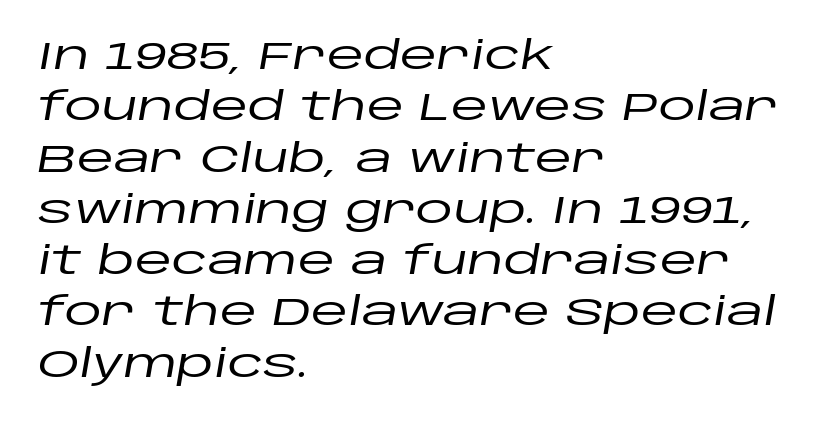
The image shows 38 px wide type, italic (leaning right); set left-aligned, normal line spacing (1.35x), normal letter spacing, not underlined; low stroke contrast and a large x-height.
